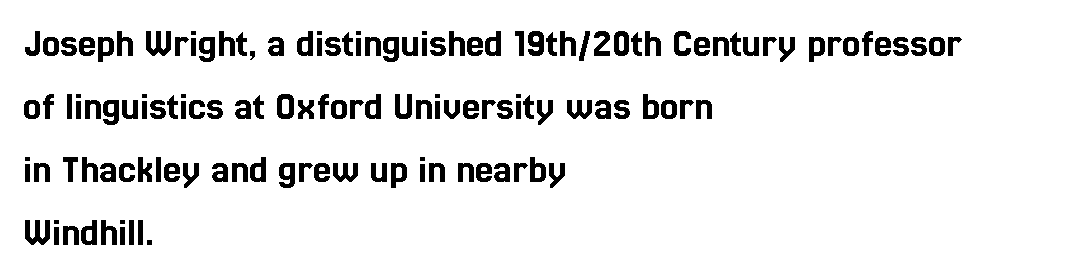
The image shows 41 px condensed type, upright; set left-aligned, normal line spacing (1.54x), normal letter spacing, not underlined; a medium x-height.
